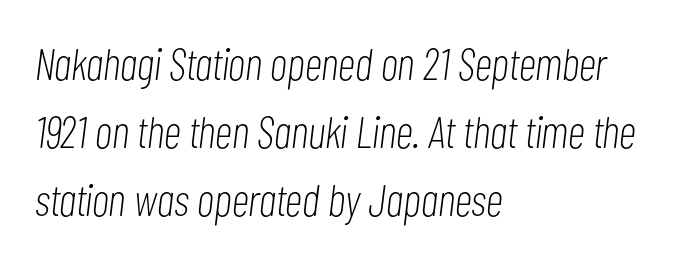
What stands out about the letter spacing? Nothing — it is the standard amount. Successive baselines arrive at the customary interval. Varying glyph widths throughout — classic text-font behaviour. The ragged edge is on the right, which tells us the setting is flush left. The space directly below the letters is spotless.
